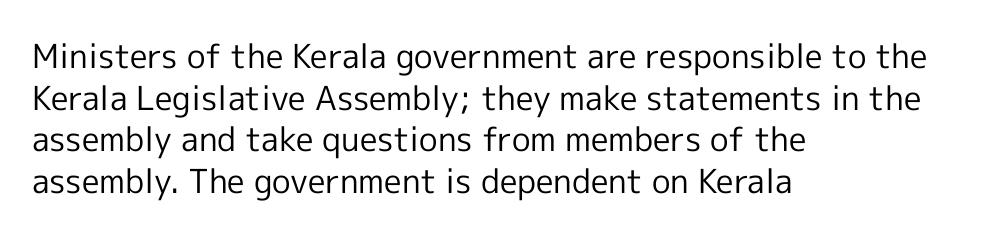
Q: Is the text bold? A: No.
Q: Is the text italic (slanted)? A: No, it is upright.
Q: Is the typeface a serif or a sans-serif typeface? A: Sans-serif.
Q: Is the text underlined? A: No.
Q: How is the paragraph aligned? A: Left-aligned.
Q: Is the spacing between letters normal or unusually wide? A: Normal.
Q: Is the spacing between lines tight, normal or loose? A: Normal.
Q: Width (condensed, normal, or wide)? A: Normal.
Q: x-height? A: Medium.
Q: Monospaced? A: No.
